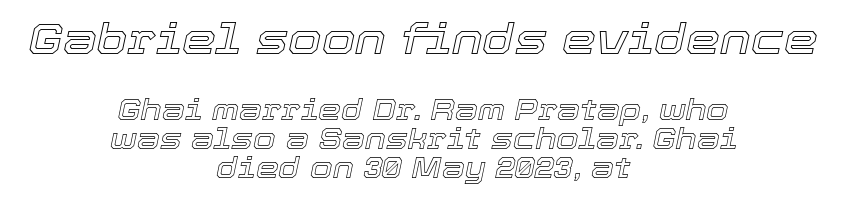
Q: Is the text italic (slanted)? A: Yes, it leans right by about 12 degrees.
Q: Is the text underlined? A: No.
Q: How is the paragraph aligned? A: Centered.
Q: Is the spacing between letters normal or unusually wide? A: Normal.
Q: Is the spacing between lines tight, normal or loose? A: Tight.
Q: Which block of text is set in a larger size, the first (top) or the second (bottom)? A: The first (top) one.
Q: Width (condensed, normal, or wide)? A: Normal.
Q: x-height? A: Medium.
Q: Monospaced? A: No.
